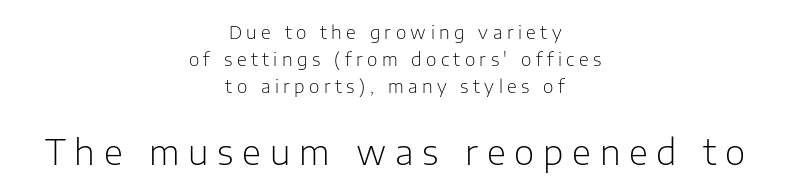
{"serif": "no", "italic": "no", "bold": "no", "weight": "light", "width": "normal", "stroke_contrast": "low", "x_height": "medium", "monospaced": "no", "underline": "no", "align": "center", "line_spacing": "normal", "line_spacing_ratio": 1.49, "letter_spacing": "wide", "letter_spacing_em": 0.25, "larger_block": "second", "size_ratio": 1.94, "glyph_px": 35}
